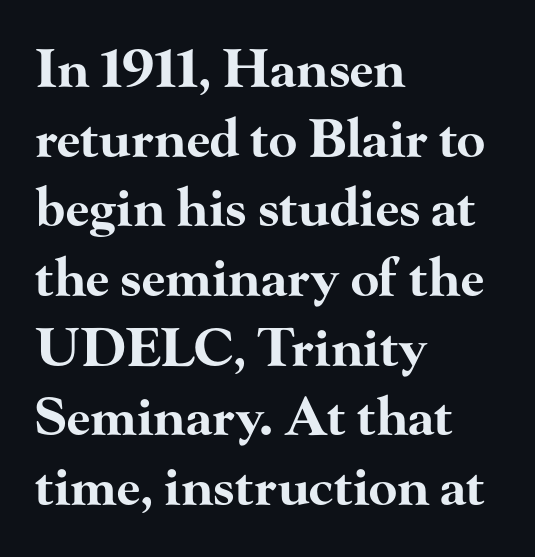
Varying glyph widths throughout — classic text-font behaviour. Compared with typical paragraphs, the rows here are spaced about the same. Is the block centered? No — it sits flush against the left margin. Beneath every word, the page is bare. The letterforms sit shoulder to shoulder at normal distance. Typesetter's note: full bold, strokes at maximum text heaviness.
